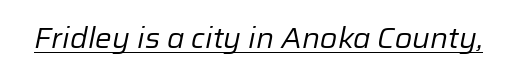
Proportional: the letters do not fall into vertical columns. Does the lettering tilt? It does — this is italic. No letter is thick-stroked: the sample isn't bold. Underline: present. Tracking value appears to be zero — textbook default spacing.
